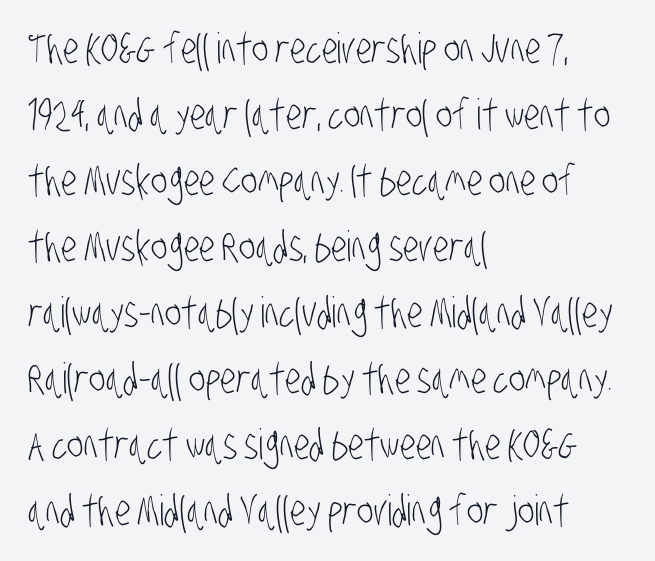
Q: Is the text bold? A: No.
Q: Is the typeface a serif or a sans-serif typeface? A: Sans-serif.
Q: Is the text underlined? A: No.
Q: How is the paragraph aligned? A: Left-aligned.
Q: Is the spacing between letters normal or unusually wide? A: Normal.
Q: Is the spacing between lines tight, normal or loose? A: Normal.
Q: Width (condensed, normal, or wide)? A: Condensed.
Q: Stroke contrast? A: Low.
Q: x-height? A: Large.
Q: Monospaced? A: No.
